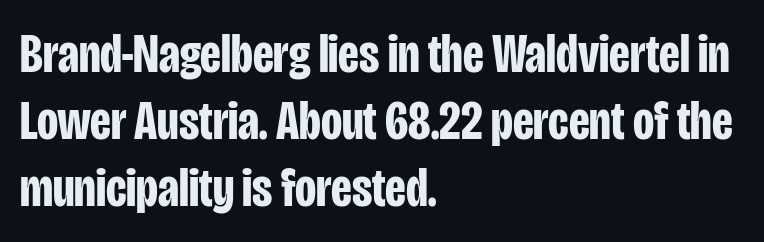
Q: Is the text bold? A: Yes.
Q: Is the text italic (slanted)? A: No, it is upright.
Q: Is the typeface a serif or a sans-serif typeface? A: Sans-serif.
Q: Is the text underlined? A: No.
Q: How is the paragraph aligned? A: Left-aligned.
Q: Is the spacing between letters normal or unusually wide? A: Normal.
Q: Width (condensed, normal, or wide)? A: Condensed.
Q: Stroke contrast? A: Low.
Q: x-height? A: Large.
Q: Monospaced? A: No.
